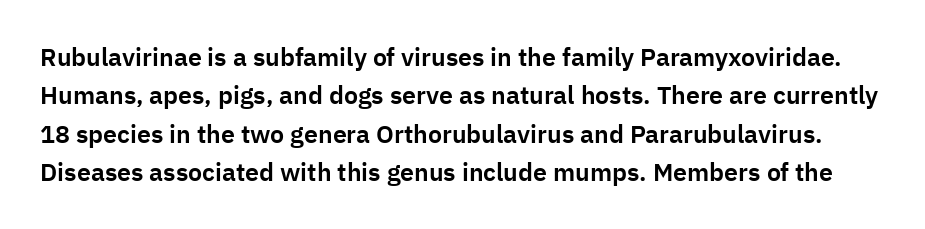
Q: Is the text italic (slanted)? A: No, it is upright.
Q: Is the text underlined? A: No.
Q: Is the spacing between letters normal or unusually wide? A: Normal.
Q: Is the spacing between lines tight, normal or loose? A: Normal.
